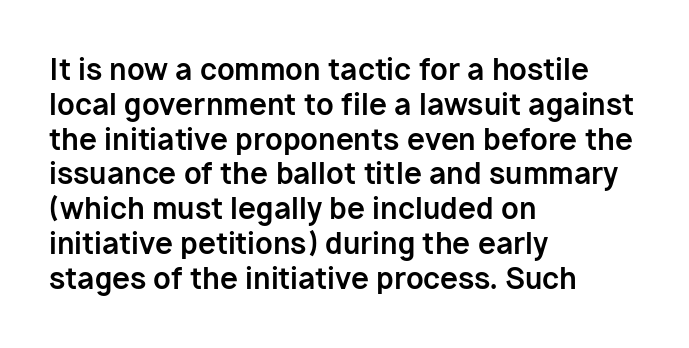
The lines are quadded left. A bare baseline throughout the passage. Caption: bold face, heavy strokes. Here the glyphs are tracked normally, forming tight word shapes.
